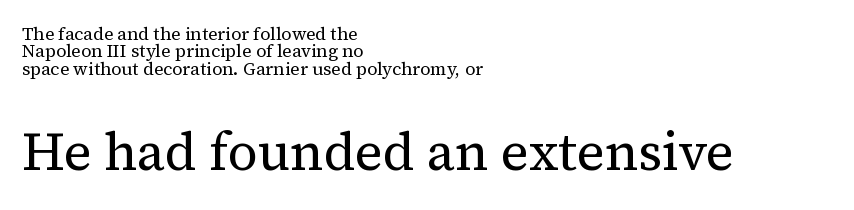
{"serif": "yes", "italic": "no", "bold": "no", "weight": "regular", "width": "normal", "stroke_contrast": "medium", "x_height": "medium", "monospaced": "no", "underline": "no", "align": "left", "line_spacing": "tight", "line_spacing_ratio": 0.97, "letter_spacing": "normal", "letter_spacing_em": 0.0, "larger_block": "second", "size_ratio": 2.94, "glyph_px": 53}
